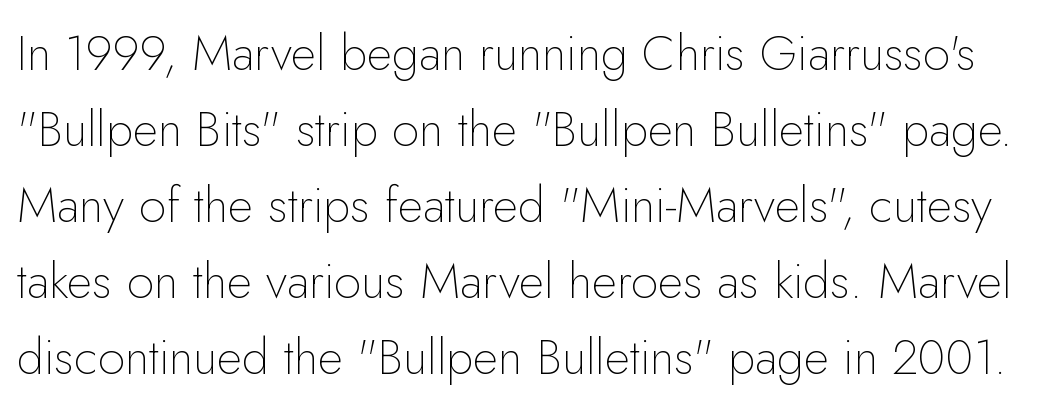
A clean baseline with only descenders dipping below it. Upright lettering throughout. Caption: standard tracking, unaltered. Is this a heavy cut? Hardly; it is regular or lighter.
